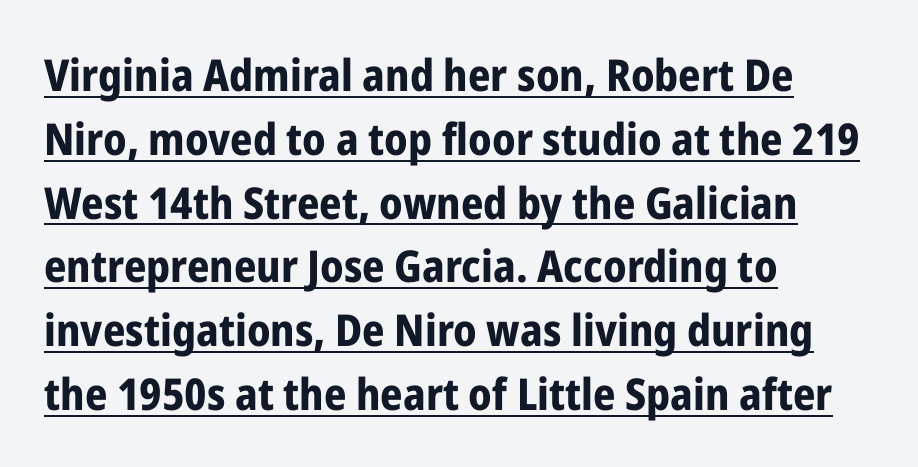
The image shows 44 px bold, condensed sans-serif type, upright; set left-aligned, normal line spacing (1.45x), normal letter spacing, underlined; low stroke contrast and a medium x-height.
